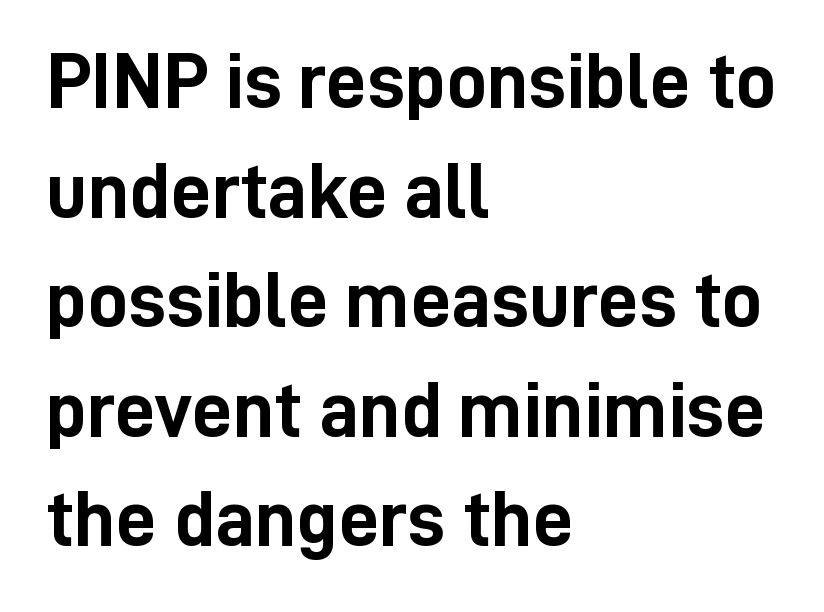
The image shows 80 px semibold, condensed sans-serif type, upright; set left-aligned, normal line spacing (1.37x), normal letter spacing, not underlined; low stroke contrast and a medium x-height.
